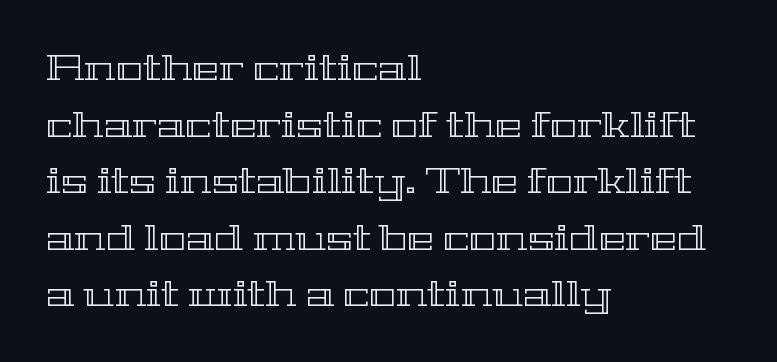
The image shows 36 px wide type, upright; set left-aligned, normal line spacing (1.57x), normal letter spacing, not underlined; a medium x-height.
